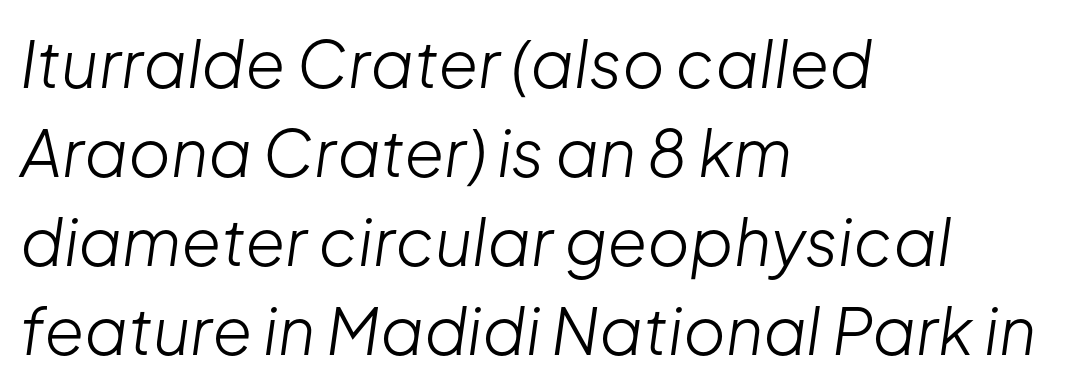
The image shows 65 px light type, italic (leaning right); set left-aligned, normal line spacing (1.37x), normal letter spacing, not underlined; low stroke contrast and a medium x-height.
